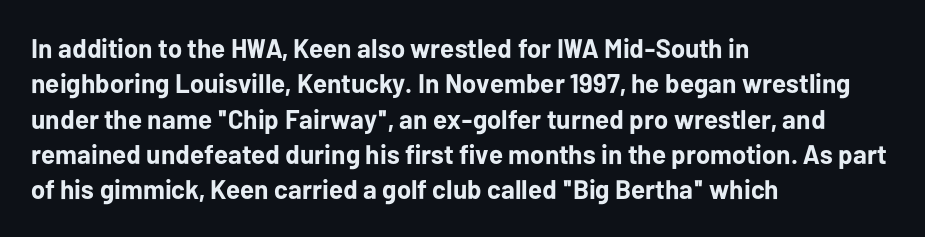
{"italic": "no", "bold": "yes", "underline": "no", "align": "left", "line_spacing": "normal", "line_spacing_ratio": 1.31, "letter_spacing": "normal", "letter_spacing_em": 0.0, "glyph_px": 27}
